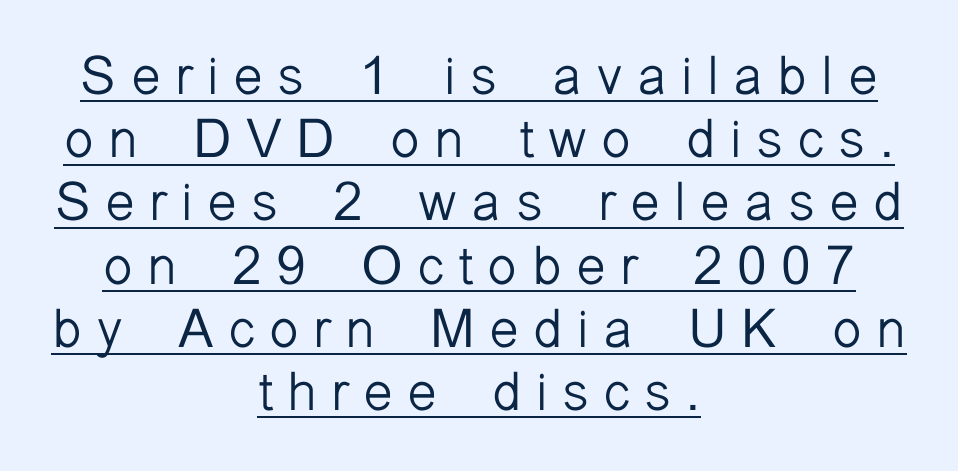
{"serif": "no", "italic": "no", "bold": "no", "weight": "light", "width": "normal", "stroke_contrast": "low", "x_height": "medium", "monospaced": "no", "underline": "yes", "align": "center", "line_spacing_ratio": 1.17, "letter_spacing": "wide", "letter_spacing_em": 0.26, "glyph_px": 54}
